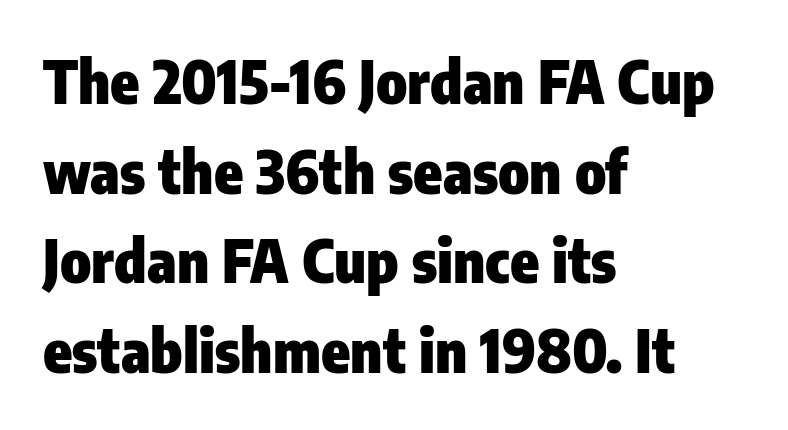
Just letters on the line, the space beneath them empty. The letters advance in unequal steps, a hallmark of proportional type. Letterform terminals end flat and unadorned throughout the passage. The rendering uses a moderate line-height, typical for paragraphs. The font's upright variant was chosen for this text. Default kerning and tracking; the words read as compact shapes.
